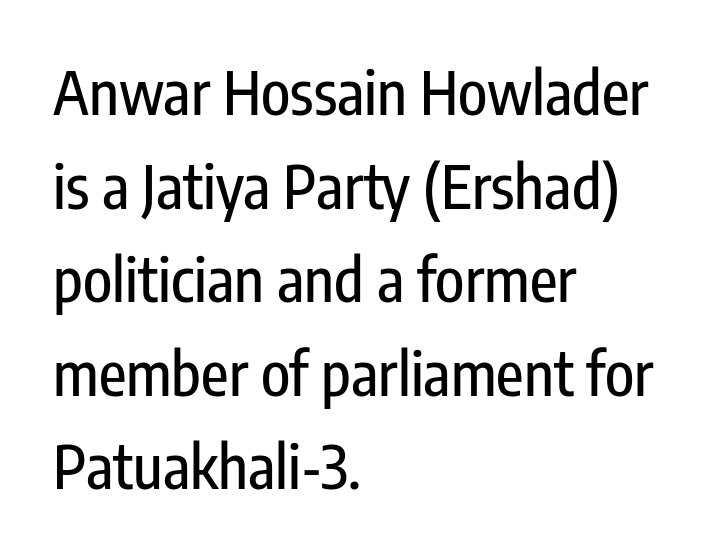
The image shows 60 px condensed sans-serif type, upright; set left-aligned, normal line spacing (1.56x), normal letter spacing, not underlined; low stroke contrast and a medium x-height.
